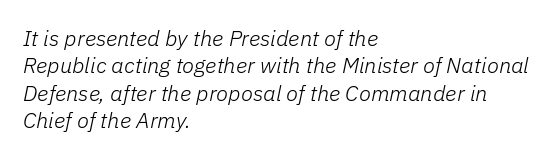
{"italic": "yes", "lean": "right", "slant_degrees": 11, "bold": "no", "underline": "no", "align": "left", "line_spacing": "normal", "line_spacing_ratio": 1.25, "letter_spacing": "normal", "letter_spacing_em": 0.0, "glyph_px": 22}
